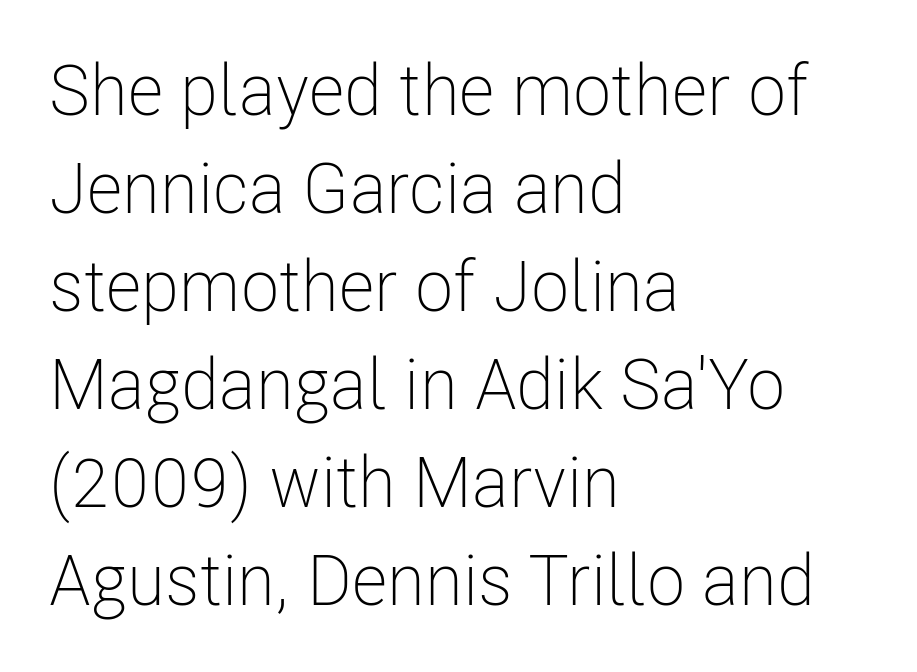
The image shows 71 px light, condensed sans-serif type, upright; set left-aligned, normal line spacing (1.38x), normal letter spacing, not underlined; low stroke contrast and a medium x-height.
